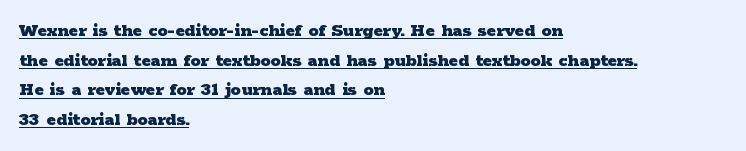
Leftover space on each line is placed entirely after the last word. The space between consecutive lines is moderate. Ordinary non-slanted type is in use. This sample uses plain, unmodified letter spacing. Students, observe the line beneath the letters — that is underlining. The font is running at its bold setting.
